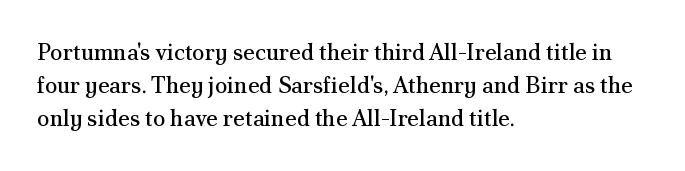
Q: Is the text bold? A: No.
Q: Is the text italic (slanted)? A: No, it is upright.
Q: Is the text underlined? A: No.
Q: How is the paragraph aligned? A: Left-aligned.
Q: Is the spacing between letters normal or unusually wide? A: Normal.
Q: Is the spacing between lines tight, normal or loose? A: Normal.
